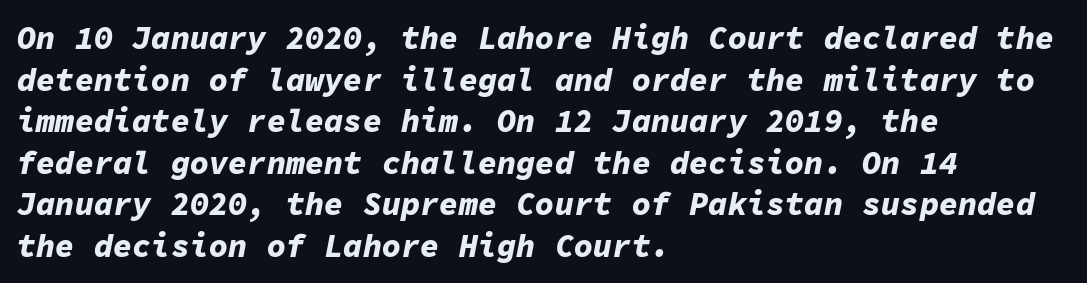
This is heavy type, rendered in bold. No word sits above an underline. Teacher's note: observe the even left margin — that is flush-left alignment. Each letter, wide or thin by design, is forced into the same width here. Is there much room between lines? A standard amount, neither cramped nor airy.
